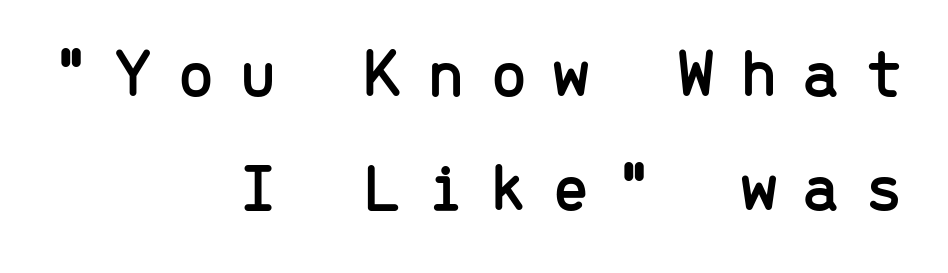
Q: Is the text italic (slanted)? A: No, it is upright.
Q: Is the typeface a serif or a sans-serif typeface? A: Sans-serif.
Q: Is the text underlined? A: No.
Q: How is the paragraph aligned? A: Right-aligned.
Q: Is the spacing between letters normal or unusually wide? A: Unusually wide.
Q: Is the spacing between lines tight, normal or loose? A: Normal.
Q: Width (condensed, normal, or wide)? A: Normal.
Q: Stroke contrast? A: Low.
Q: x-height? A: Medium.
Q: Monospaced? A: Yes.
